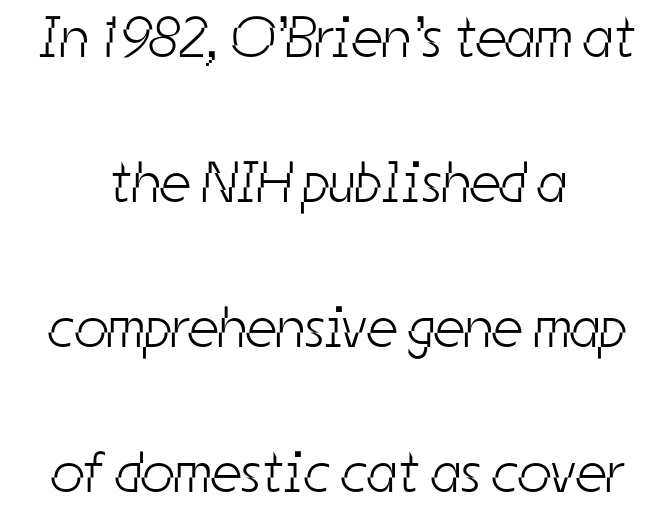
Think of a printed novel: that variable character pitch is what you see here. The specimen omits any rule beneath the text block's lines. Quick note: interline space is abundant. The type is set solid horizontally, with unmodified tracking.
